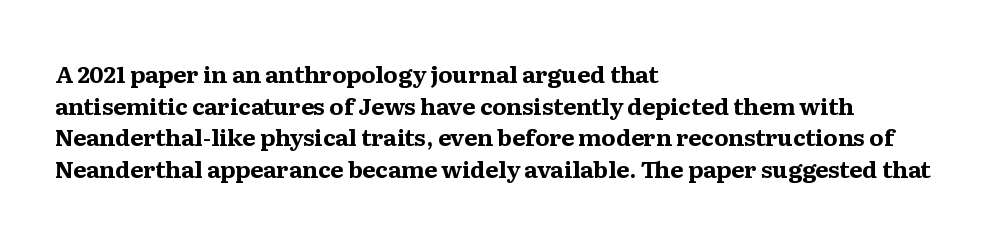
Q: Is the text bold? A: Yes.
Q: Is the text italic (slanted)? A: No, it is upright.
Q: Is the text underlined? A: No.
Q: How is the paragraph aligned? A: Left-aligned.
Q: Is the spacing between letters normal or unusually wide? A: Normal.
Q: Is the spacing between lines tight, normal or loose? A: Normal.
